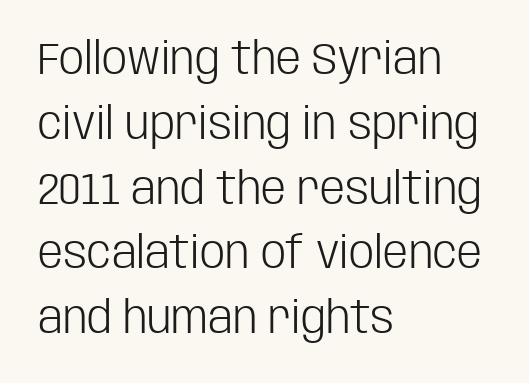
The image shows 45 px light, condensed sans-serif type, upright; set left-aligned, normal line spacing (1.44x), normal letter spacing, not underlined; low stroke contrast and a large x-height.
